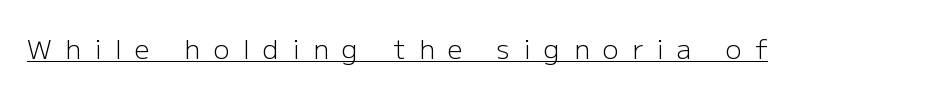
Q: Is the text bold? A: No.
Q: Is the text italic (slanted)? A: No, it is upright.
Q: Is the text underlined? A: Yes.
Q: Is the spacing between letters normal or unusually wide? A: Unusually wide.
